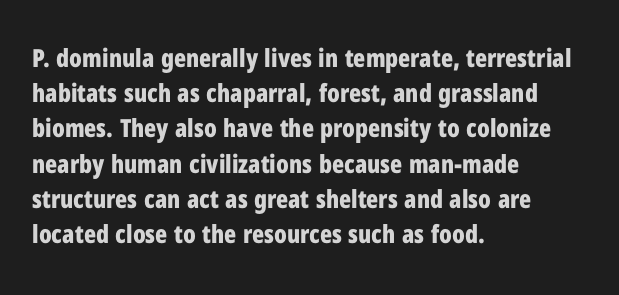
Q: Is the text bold? A: Yes.
Q: Is the text italic (slanted)? A: No, it is upright.
Q: Is the text underlined? A: No.
Q: How is the paragraph aligned? A: Left-aligned.
Q: Is the spacing between letters normal or unusually wide? A: Normal.
Q: Is the spacing between lines tight, normal or loose? A: Normal.
